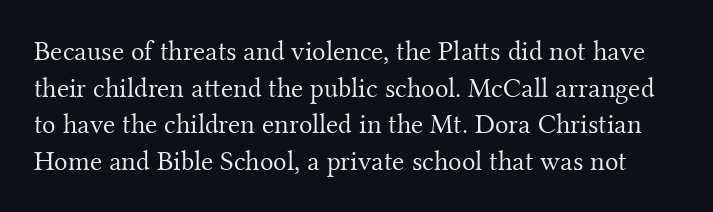
The image shows 28 px light serif type, upright; set normal line spacing (1.31x), normal letter spacing, not underlined; medium stroke contrast and a small x-height.
